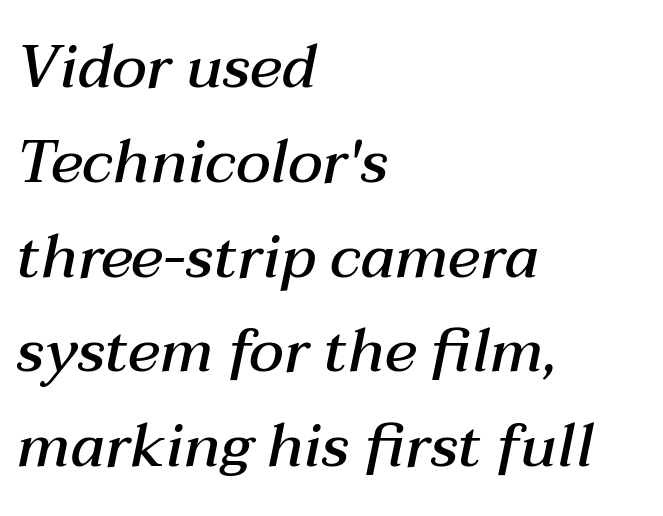
Heft: intermediate — a semibold. The text block is weighted toward the left margin, trailing off unevenly rightward. This is oblique type, the kind used for emphasis or titles. Each word holds together tightly as a unit, with standard inter-letter gaps. The passage shown is not underscored anywhere. Whoever set this chose a conventional vertical rhythm.
